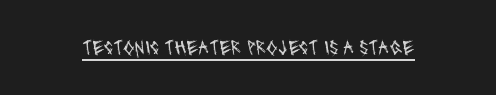
{"bold": "no", "underline": "yes", "letter_spacing": "normal", "letter_spacing_em": 0.0, "glyph_px": 21}
